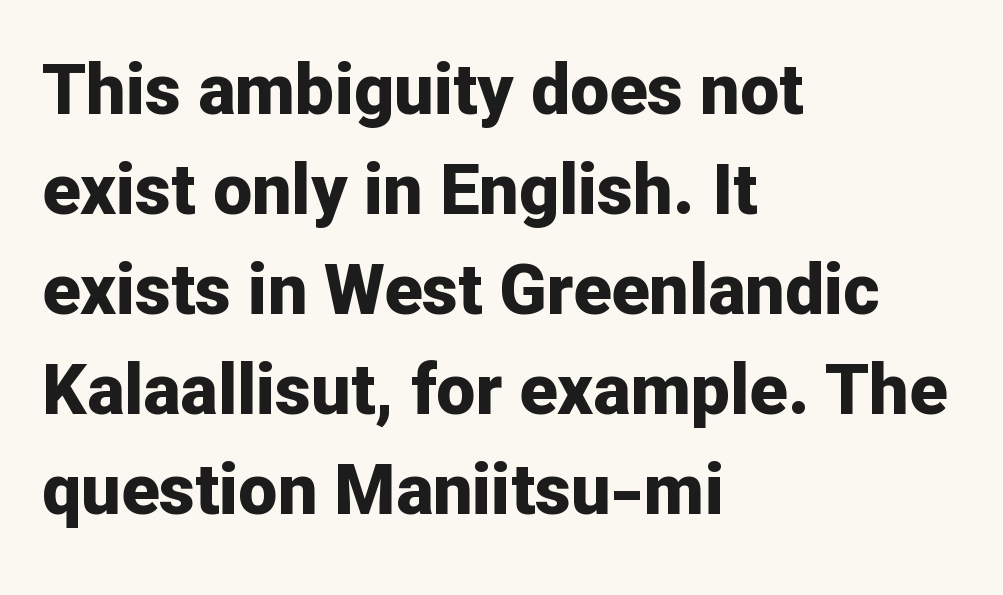
{"serif": "no", "italic": "no", "bold": "yes", "weight": "bold", "width": "normal", "stroke_contrast": "low", "x_height": "medium", "monospaced": "no", "underline": "no", "align": "left", "line_spacing": "normal", "line_spacing_ratio": 1.43, "letter_spacing": "normal", "letter_spacing_em": 0.0, "glyph_px": 70}
